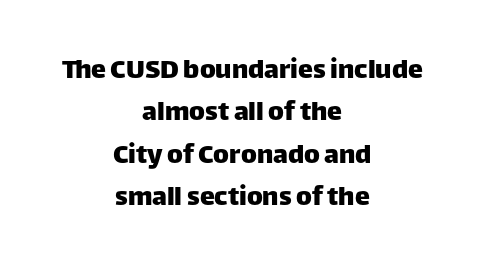
A sans-serif font was chosen for this passage. Centered paragraph, ragged on both sides. Proportional: the letters do not fall into vertical columns. Compared with typical paragraphs, the rows here are spaced about the same. The words here are not underlined. Do the letters lean? They stand straight.
